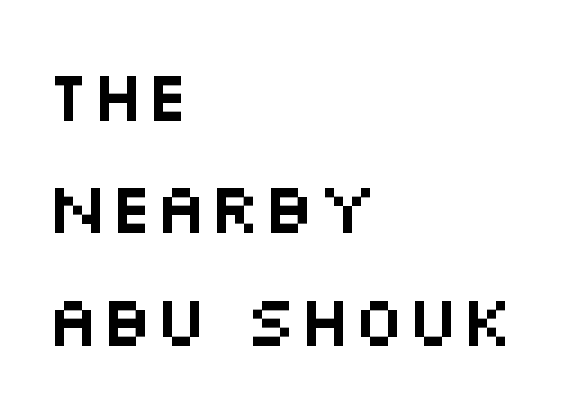
The image shows 72 px wide sans-serif type, upright; set left-aligned, normal line spacing (1.56x), normal letter spacing, not underlined; medium stroke contrast and a large x-height.
